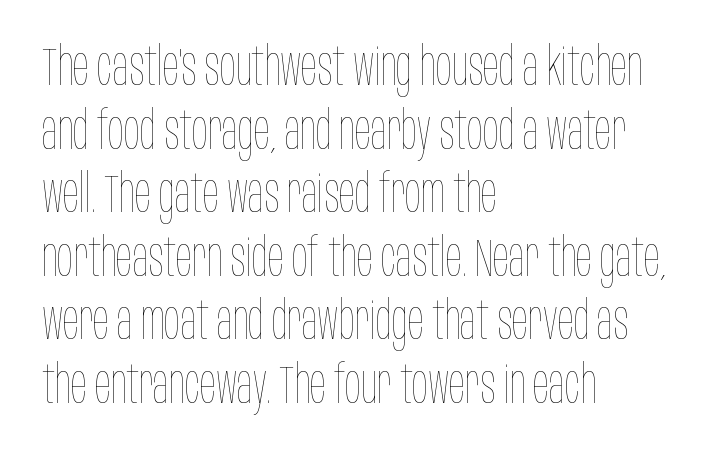
A typesetter would mark this as roman, not italic. Short and long lines alike share a common starting point at left. This reads as an unemphasized weight, regular at the heaviest. Students, note that the glyphs here touch the page at normal intervals. Think of a printed novel: that variable character pitch is what you see here.
